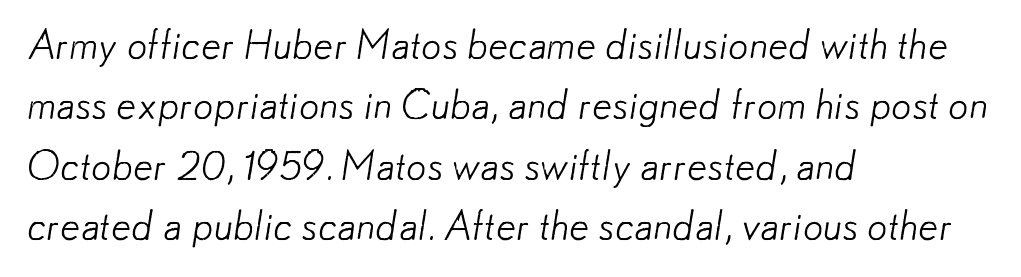
Grotesque or geometric, the face here clearly has no serifs. Each line starts at the same left margin while the right side varies. These lines are rendered in a variable-pitch font. Summary of weight: not heavy and not bold. Has an underline been added? It has not. Reading down the column, the eye jumps a familiar distance to each next line.
